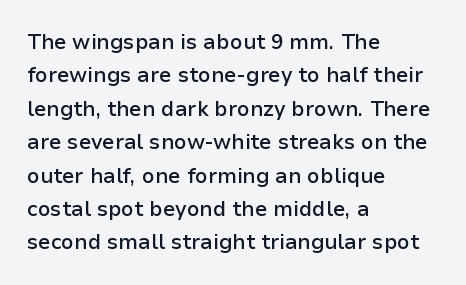
Q: Is the text bold? A: Semi-bold.
Q: Is the text italic (slanted)? A: No, it is upright.
Q: Is the text underlined? A: No.
Q: How is the paragraph aligned? A: Left-aligned.
Q: Is the spacing between letters normal or unusually wide? A: Normal.
Q: Is the spacing between lines tight, normal or loose? A: Normal.
